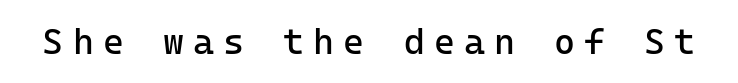
Q: Is the text bold? A: No.
Q: Is the text italic (slanted)? A: No, it is upright.
Q: Is the typeface a serif or a sans-serif typeface? A: Sans-serif.
Q: Is the text underlined? A: No.
Q: Is the spacing between letters normal or unusually wide? A: Unusually wide.
Q: Width (condensed, normal, or wide)? A: Normal.
Q: Stroke contrast? A: Low.
Q: x-height? A: Medium.
Q: Monospaced? A: Yes.
